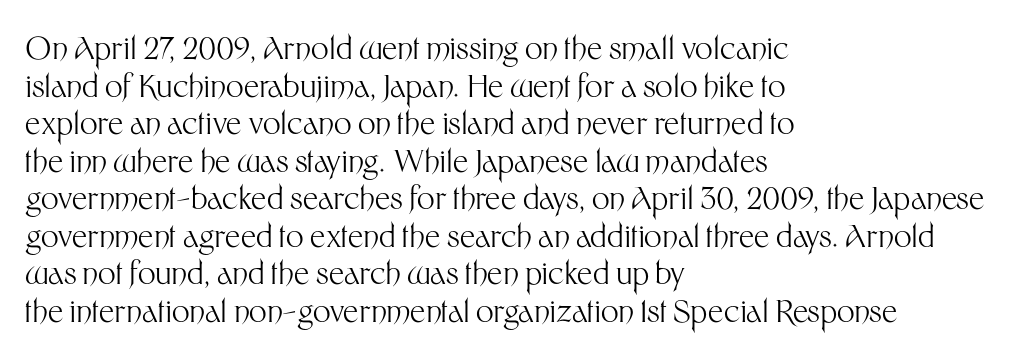
Font category for this specimen: sans-serif. Looks like regular typesetting: each glyph gets only the width it needs. Alignment: flush left. You could call the tracking neutral — neither tight nor loose. Lines of text with bare space underneath.
